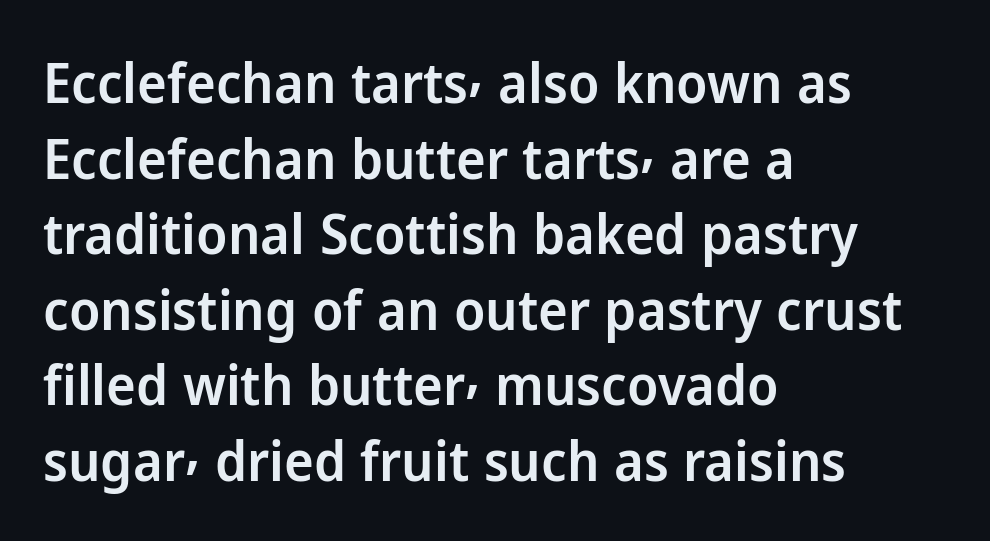
Are there feet on the stems? There aren't — it's a sans. The rag falls on the right side of this text block. This sample keeps an unexceptional amount of space between lines. A bare baseline throughout the passage. As a designer I'd log this as weight 600, semibold. In terms of posture, this sample is upright.
